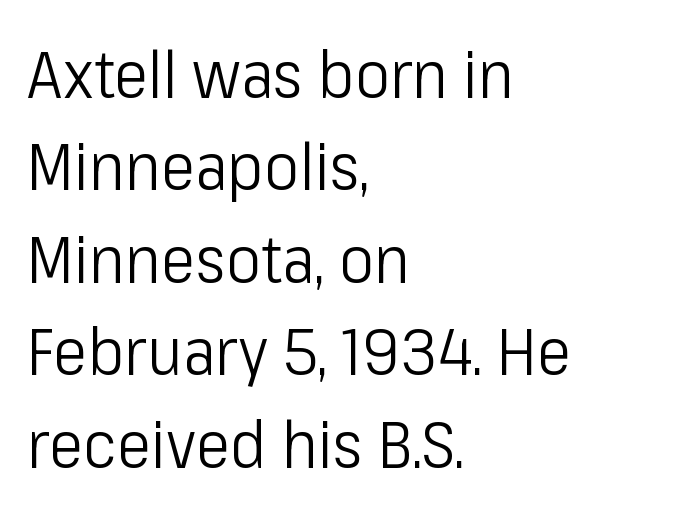
The image shows 66 px light, condensed sans-serif type, upright; set left-aligned, normal line spacing (1.4x), normal letter spacing, not underlined; low stroke contrast and a medium x-height.
